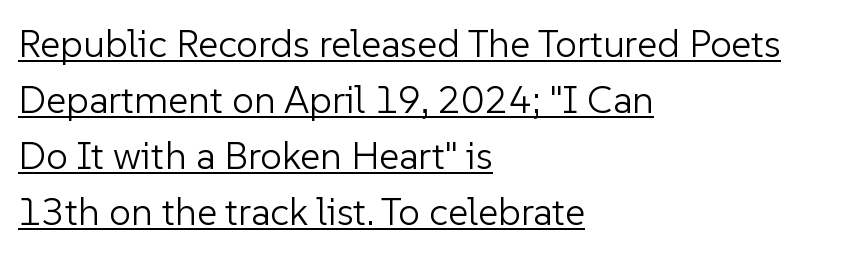
Q: Is the text bold? A: No.
Q: Is the text italic (slanted)? A: No, it is upright.
Q: Is the typeface a serif or a sans-serif typeface? A: Sans-serif.
Q: Is the text underlined? A: Yes.
Q: How is the paragraph aligned? A: Left-aligned.
Q: Is the spacing between letters normal or unusually wide? A: Normal.
Q: Is the spacing between lines tight, normal or loose? A: Normal.
Q: Width (condensed, normal, or wide)? A: Normal.
Q: Stroke contrast? A: Low.
Q: x-height? A: Medium.
Q: Monospaced? A: No.
